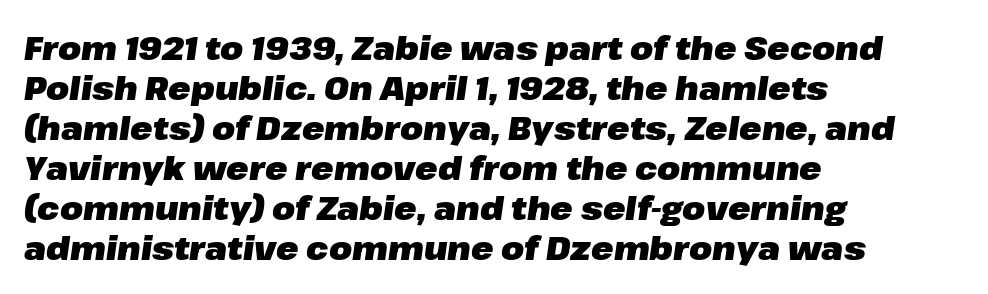
Q: Is the text bold? A: Yes.
Q: Is the text italic (slanted)? A: Yes, it leans right by about 8 degrees.
Q: Is the text underlined? A: No.
Q: How is the paragraph aligned? A: Left-aligned.
Q: Is the spacing between letters normal or unusually wide? A: Normal.
Q: Width (condensed, normal, or wide)? A: Normal.
Q: Stroke contrast? A: Low.
Q: x-height? A: Medium.
Q: Monospaced? A: No.
